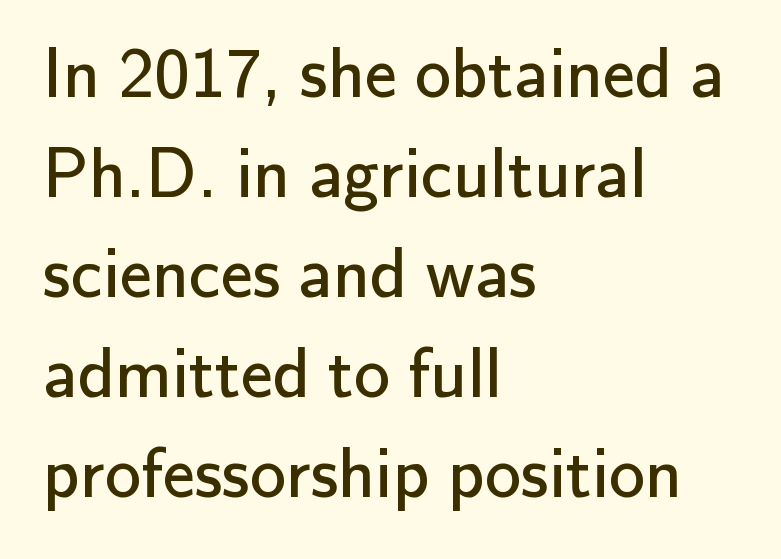
The image shows 72 px regular-weight sans-serif type, upright; set left-aligned, normal line spacing (1.39x), normal letter spacing, not underlined; low stroke contrast and a small x-height.
